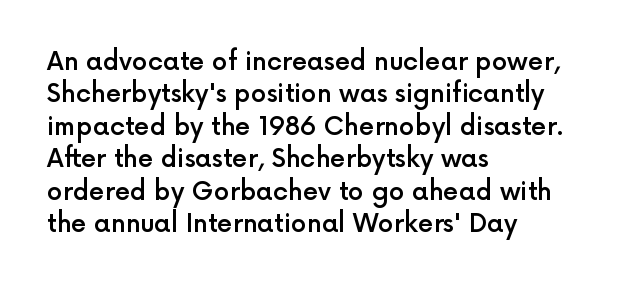
{"italic": "no", "bold": "semi", "underline": "no", "align": "left", "line_spacing": "normal", "line_spacing_ratio": 1.3, "letter_spacing": "normal", "letter_spacing_em": 0.0, "glyph_px": 25}
